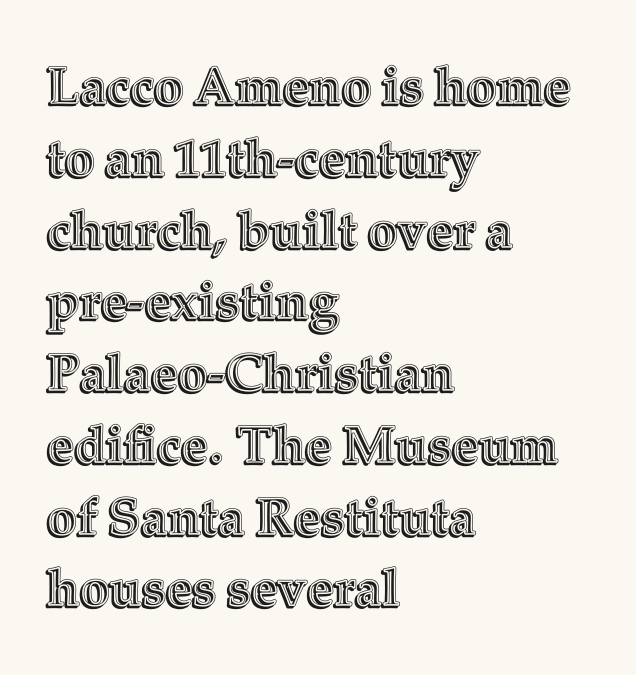
{"italic": "no", "width": "normal", "x_height": "medium", "monospaced": "no", "underline": "no", "align": "left", "line_spacing": "normal", "line_spacing_ratio": 1.38, "letter_spacing": "normal", "letter_spacing_em": 0.0, "glyph_px": 52}
